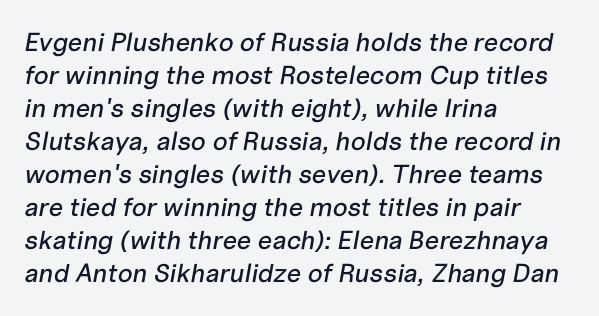
Q: Is the text italic (slanted)? A: Yes, it leans right by about 10 degrees.
Q: Is the text underlined? A: No.
Q: How is the paragraph aligned? A: Left-aligned.
Q: Is the spacing between letters normal or unusually wide? A: Normal.
Q: Is the spacing between lines tight, normal or loose? A: Normal.
